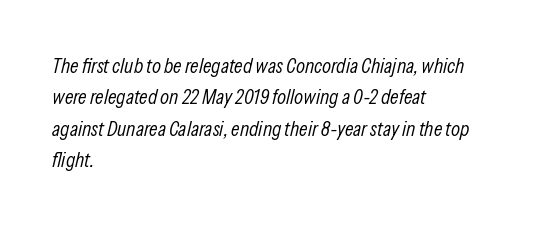
The face used here has a pronounced slope to its letters. Bare-footed words on every line. In terms of letterspacing, this is plain default setting. How would I describe the line gaps? Plain and ordinary.
